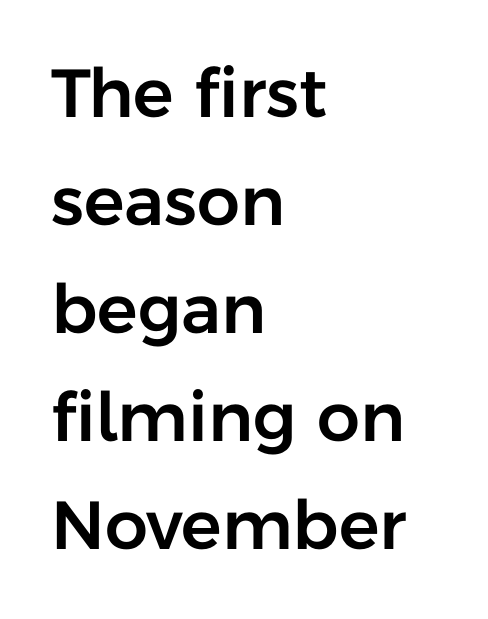
{"serif": "no", "italic": "no", "width": "normal", "stroke_contrast": "low", "x_height": "medium", "monospaced": "no", "underline": "no", "align": "left", "line_spacing": "normal", "line_spacing_ratio": 1.59, "letter_spacing": "normal", "letter_spacing_em": 0.0, "glyph_px": 68}
